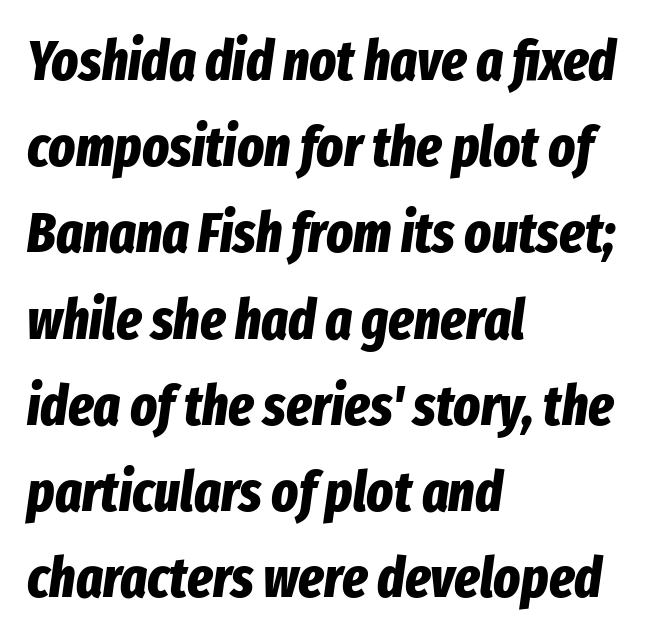
The image shows 56 px bold, condensed type, italic (leaning right); set left-aligned, normal line spacing (1.54x), normal letter spacing, not underlined; low stroke contrast and a medium x-height.
